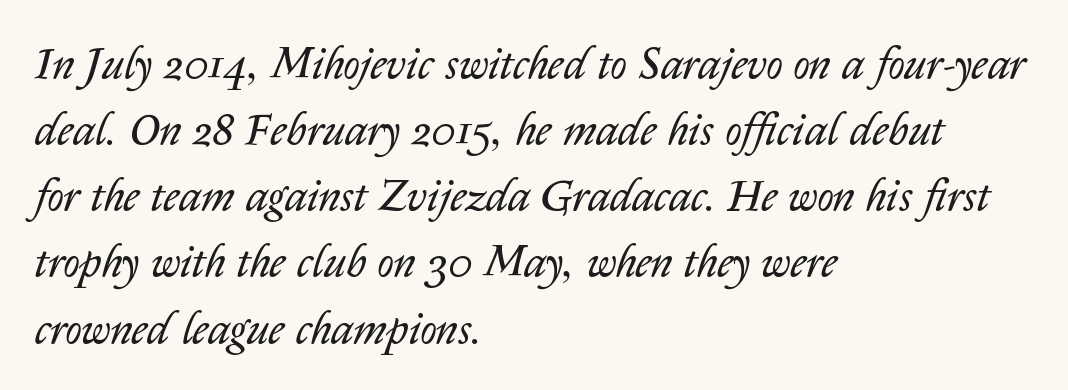
{"italic": "yes", "lean": "right", "slant_degrees": 14, "bold": "no", "weight": "regular", "width": "normal", "stroke_contrast": "low", "x_height": "medium", "monospaced": "no", "underline": "no", "align": "left", "line_spacing": "normal", "line_spacing_ratio": 1.47, "letter_spacing": "normal", "letter_spacing_em": 0.0, "glyph_px": 45}
